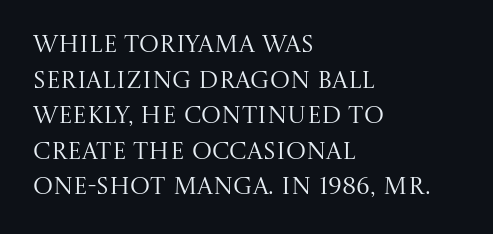
No italicization has been applied; the sample stays upright. Each line starts at the same left margin while the right side varies. Weight: regular or lighter. Compared with typical paragraphs, the rows here are spaced about the same. No extra tracking has been applied to these lines. Any mark beneath the type? The region is blank.
